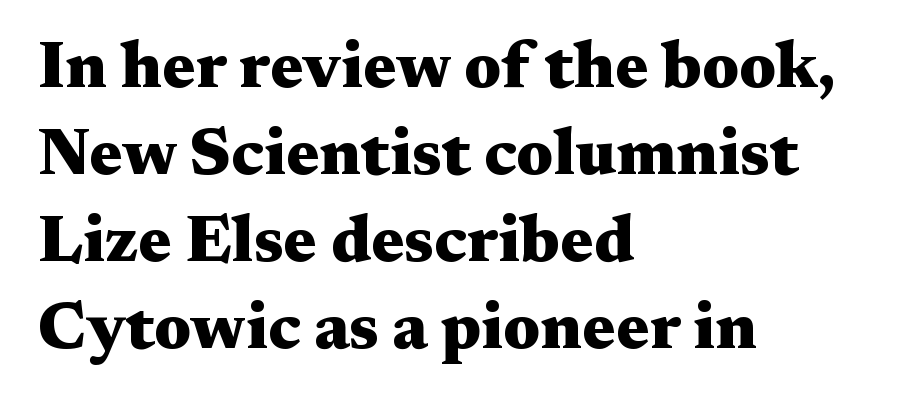
The image shows 66 px heavy, wide serif type, upright; set left-aligned, normal line spacing (1.32x), normal letter spacing, not underlined; medium stroke contrast and a medium x-height.
